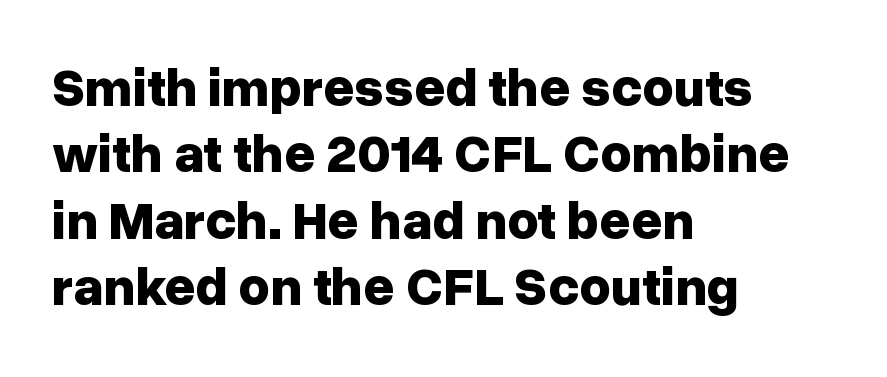
Q: Is the text bold? A: Yes.
Q: Is the text italic (slanted)? A: No, it is upright.
Q: Is the typeface a serif or a sans-serif typeface? A: Sans-serif.
Q: Is the text underlined? A: No.
Q: How is the paragraph aligned? A: Left-aligned.
Q: Is the spacing between letters normal or unusually wide? A: Normal.
Q: Width (condensed, normal, or wide)? A: Normal.
Q: Stroke contrast? A: Low.
Q: x-height? A: Medium.
Q: Monospaced? A: No.
